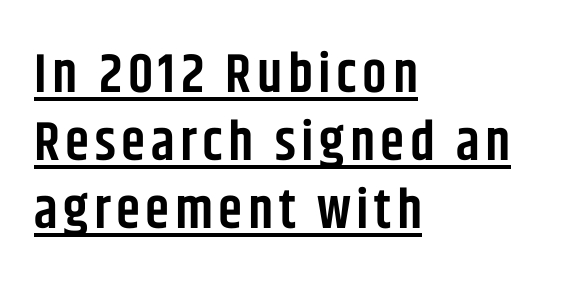
Q: Is the text bold? A: Semi-bold.
Q: Is the text italic (slanted)? A: No, it is upright.
Q: Is the typeface a serif or a sans-serif typeface? A: Sans-serif.
Q: Is the text underlined? A: Yes.
Q: How is the paragraph aligned? A: Left-aligned.
Q: Width (condensed, normal, or wide)? A: Condensed.
Q: Stroke contrast? A: Low.
Q: x-height? A: Large.
Q: Monospaced? A: No.
